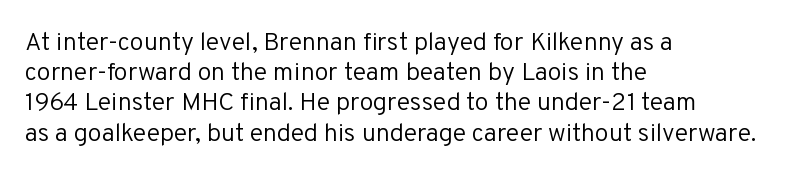
In terms of posture, this sample is upright. The rendering keeps characters at their native spacing. Caption: face not bold, strokes unweighted. The string is rendered with underlining switched off. Horizontal alignment here is leftward, the default for most running prose.
